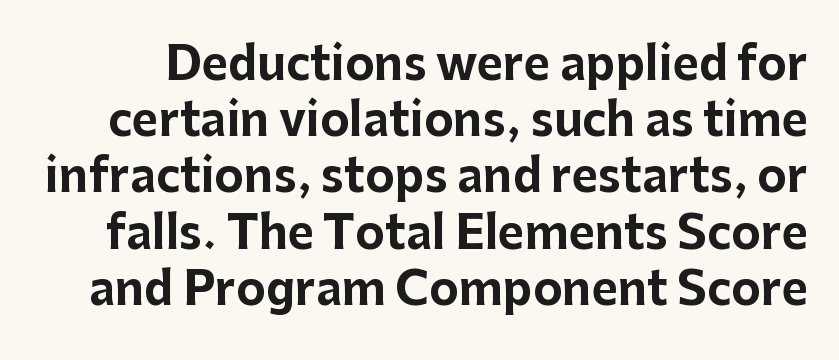
Every letter is thick-stroked: bold, no question. Any mark beneath the type? The region is blank. Look at the bottom of the vertical strokes: they stop flat, with no serifs. No extra tracking has been applied to these lines. Leading matches the norm, producing a regular column.
